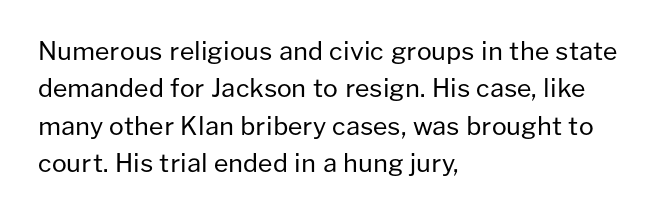
The image shows 25 px text type, upright; set left-aligned, normal line spacing (1.5x), normal letter spacing, not underlined.
